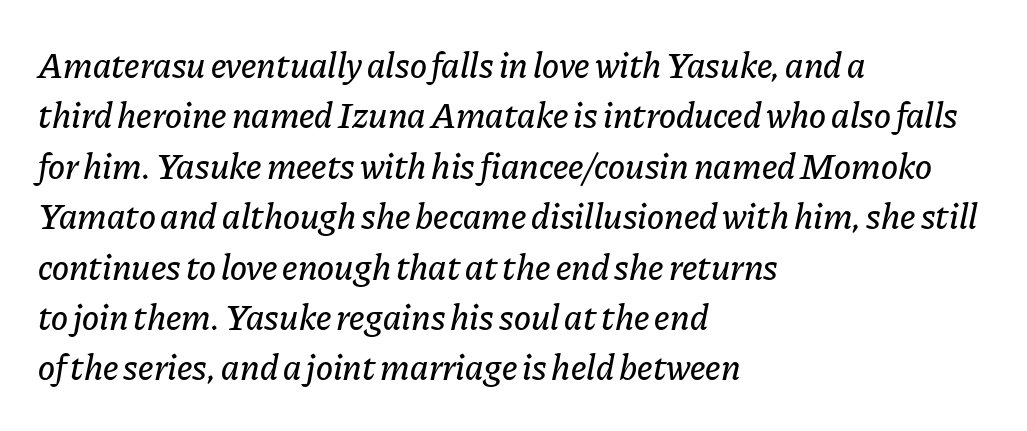
The foot of each line stays bare and open. Varying glyph widths throughout — classic text-font behaviour. Short note: letters normally spaced. How would I describe the line gaps? Plain and ordinary. These lines are set flush left with a ragged right edge. Is the type slanted? Yes — the strokes lean at a clear angle.
